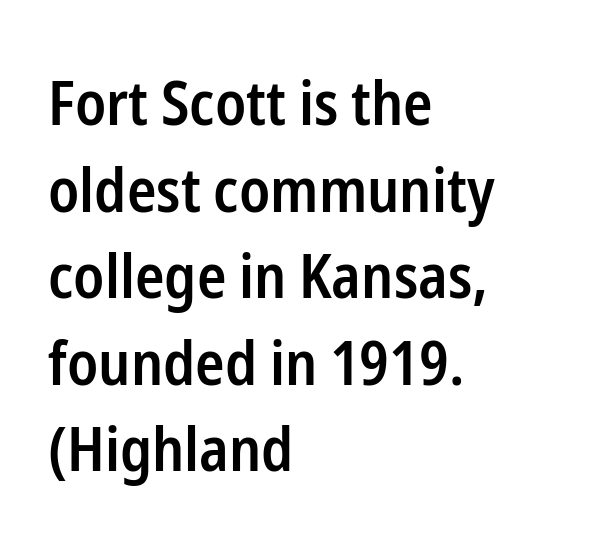
{"serif": "no", "italic": "no", "bold": "semi", "weight": "semibold", "width": "condensed", "stroke_contrast": "low", "x_height": "medium", "monospaced": "no", "underline": "no", "align": "left", "line_spacing": "normal", "line_spacing_ratio": 1.42, "letter_spacing": "normal", "letter_spacing_em": 0.0, "glyph_px": 61}
